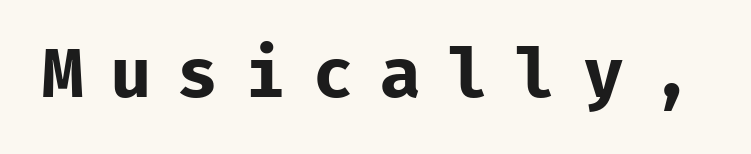
Q: Is the text bold? A: Yes.
Q: Is the text italic (slanted)? A: No, it is upright.
Q: Is the typeface a serif or a sans-serif typeface? A: Sans-serif.
Q: Is the text underlined? A: No.
Q: Is the spacing between letters normal or unusually wide? A: Unusually wide.
Q: Width (condensed, normal, or wide)? A: Normal.
Q: Stroke contrast? A: Low.
Q: x-height? A: Medium.
Q: Monospaced? A: Yes.
